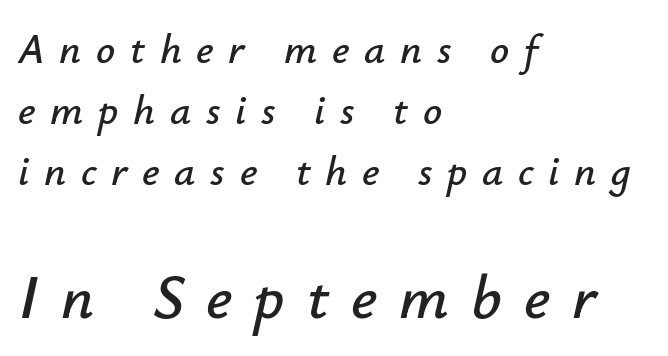
Q: Is the text italic (slanted)? A: Yes, it leans right by about 12 degrees.
Q: Is the text underlined? A: No.
Q: How is the paragraph aligned? A: Left-aligned.
Q: Is the spacing between letters normal or unusually wide? A: Unusually wide.
Q: Is the spacing between lines tight, normal or loose? A: Normal.
Q: Which block of text is set in a larger size, the first (top) or the second (bottom)? A: The second (bottom) one.
Q: Width (condensed, normal, or wide)? A: Normal.
Q: Stroke contrast? A: Low.
Q: x-height? A: Small.
Q: Monospaced? A: No.
